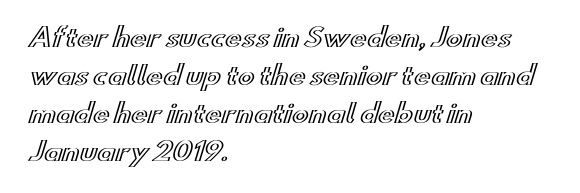
Q: Is the text italic (slanted)? A: Yes.
Q: Is the text underlined? A: No.
Q: How is the paragraph aligned? A: Left-aligned.
Q: Is the spacing between letters normal or unusually wide? A: Normal.
Q: Is the spacing between lines tight, normal or loose? A: Normal.
